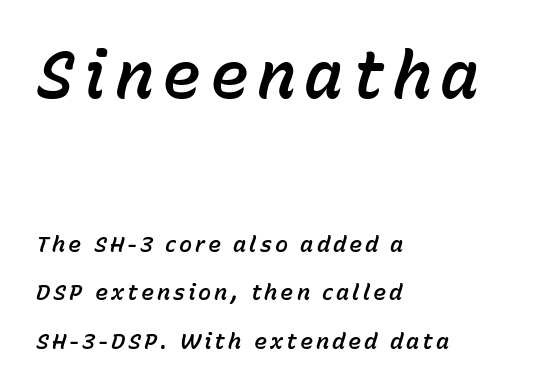
Teacher's note: observe the even left margin — that is flush-left alignment. This rendering features lettering with no underline. The earlier block is typeset at a bigger size than the later block. The space between consecutive lines is lavish. This sample uses an oblique cut, with every glyph tilted off the vertical.
